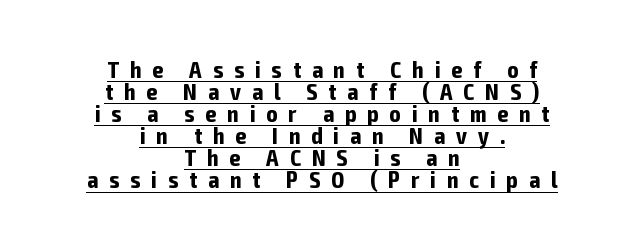
A typographer would call this underscored text. Vertical spacing — tight. This rendering widens character spacing well past its baseline value. The whitespace from short lines is split evenly between both sides. Compared with an ordinary text face, these strokes are far heavier — a full bold.
